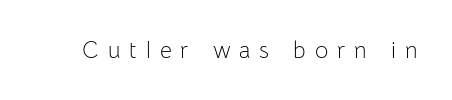
Q: Is the text bold? A: No.
Q: Is the text italic (slanted)? A: No, it is upright.
Q: Is the text underlined? A: No.
Q: Is the spacing between letters normal or unusually wide? A: Unusually wide.
